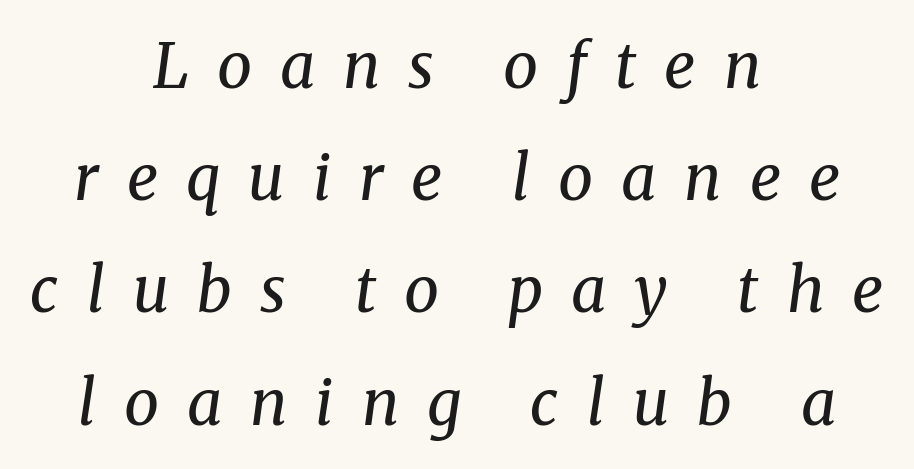
Q: Is the text bold? A: No.
Q: Is the text italic (slanted)? A: Yes, it leans right by about 8 degrees.
Q: Is the typeface a serif or a sans-serif typeface? A: Serif.
Q: Is the text underlined? A: No.
Q: How is the paragraph aligned? A: Centered.
Q: Is the spacing between letters normal or unusually wide? A: Unusually wide.
Q: Width (condensed, normal, or wide)? A: Normal.
Q: Stroke contrast? A: Medium.
Q: x-height? A: Medium.
Q: Monospaced? A: No.
